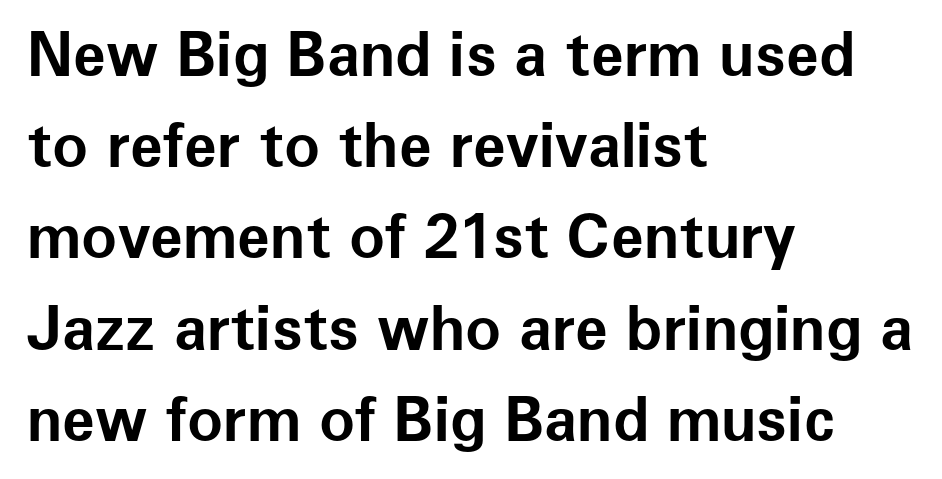
The rendering anchors every line to the left-hand side. A typesetter would call this proportional, since set widths differ per character. Does extra space separate the letters? No, they use regular spacing. Compared with an ordinary text face, these strokes are far heavier — a full bold.
